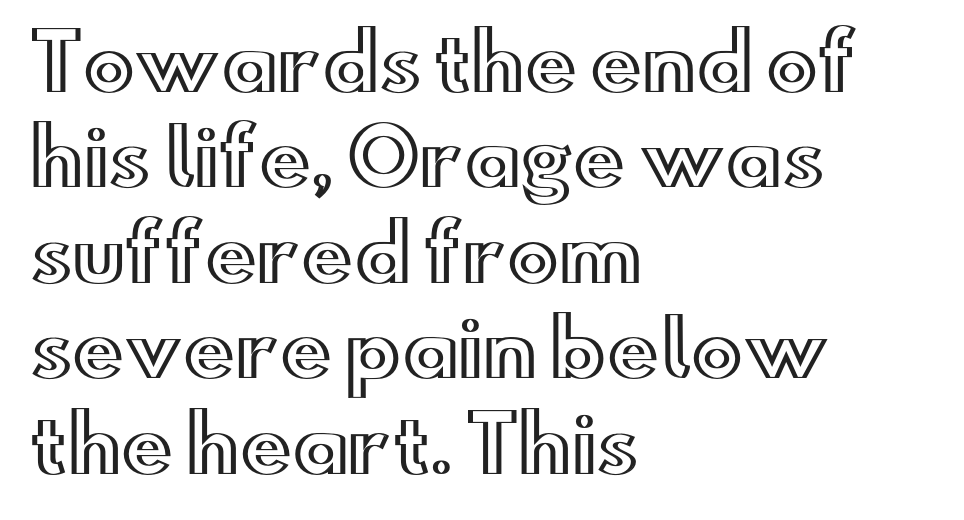
{"italic": "no", "width": "wide", "x_height": "small", "monospaced": "no", "underline": "no", "align": "left", "line_spacing_ratio": 1.24, "letter_spacing": "normal", "letter_spacing_em": 0.0, "glyph_px": 77}
